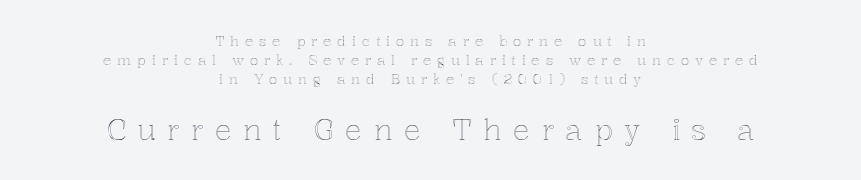
Q: Is the text italic (slanted)? A: No, it is upright.
Q: Is the text underlined? A: No.
Q: How is the paragraph aligned? A: Centered.
Q: Is the spacing between letters normal or unusually wide? A: Unusually wide.
Q: Is the spacing between lines tight, normal or loose? A: Normal.
Q: Which block of text is set in a larger size, the first (top) or the second (bottom)? A: The second (bottom) one.
Q: Width (condensed, normal, or wide)? A: Normal.
Q: x-height? A: Medium.
Q: Monospaced? A: No.
